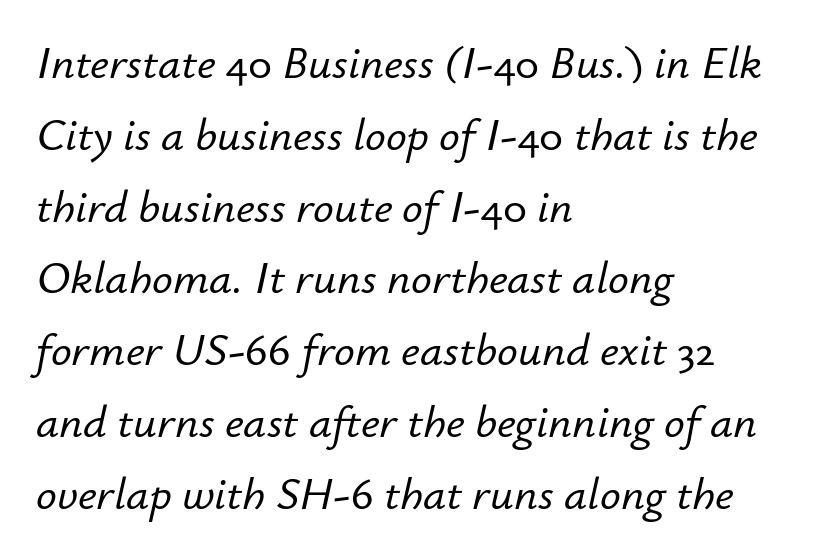
The image shows 46 px text type, italic (leaning right); set left-aligned, normal line spacing (1.56x), normal letter spacing, not underlined; low stroke contrast and a small x-height.
